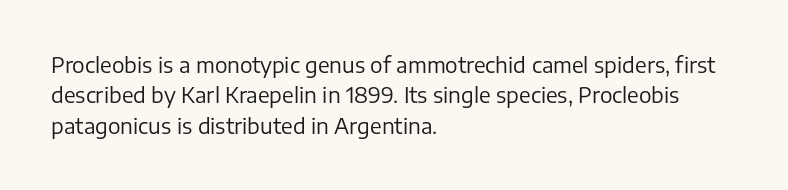
{"italic": "no", "bold": "no", "underline": "no", "align": "left", "line_spacing": "normal", "line_spacing_ratio": 1.45, "letter_spacing": "normal", "letter_spacing_em": 0.0, "glyph_px": 21}
